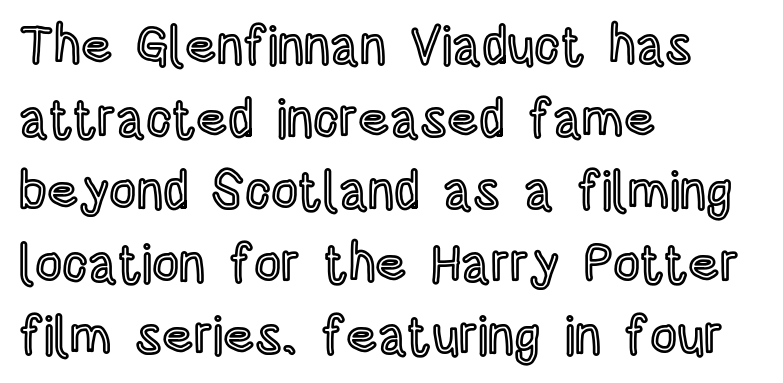
{"italic": "no", "width": "condensed", "x_height": "large", "monospaced": "no", "underline": "no", "align": "left", "line_spacing": "normal", "line_spacing_ratio": 1.37, "letter_spacing": "normal", "letter_spacing_em": 0.0, "glyph_px": 53}
